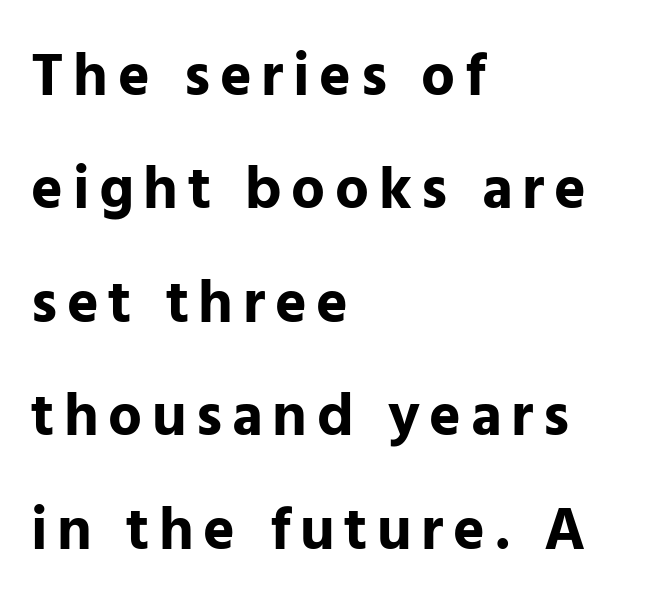
Q: Is the text bold? A: Yes.
Q: Is the text italic (slanted)? A: No, it is upright.
Q: Is the typeface a serif or a sans-serif typeface? A: Sans-serif.
Q: Is the text underlined? A: No.
Q: How is the paragraph aligned? A: Left-aligned.
Q: Width (condensed, normal, or wide)? A: Normal.
Q: Stroke contrast? A: Low.
Q: x-height? A: Medium.
Q: Monospaced? A: No.
